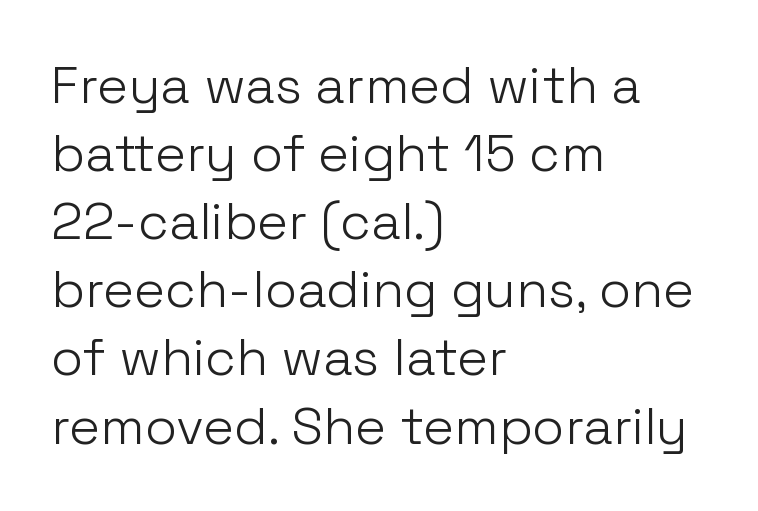
The image shows 52 px light sans-serif type, upright; set left-aligned, normal line spacing (1.31x), normal letter spacing, not underlined; low stroke contrast and a medium x-height.
